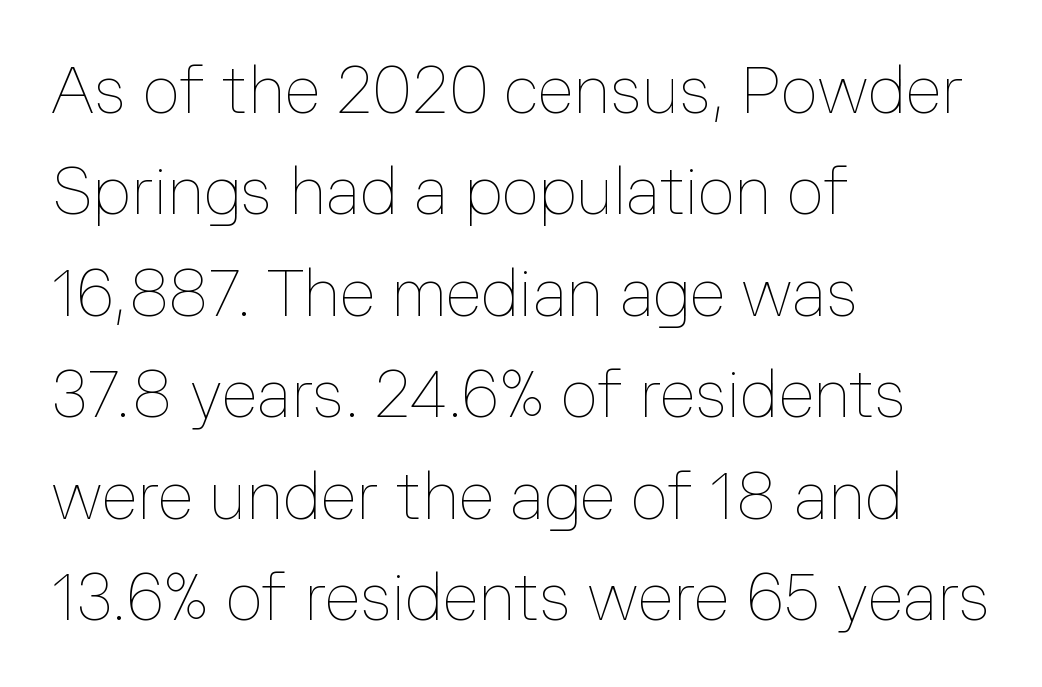
Q: Is the text bold? A: No.
Q: Is the text italic (slanted)? A: No, it is upright.
Q: Is the text underlined? A: No.
Q: How is the paragraph aligned? A: Left-aligned.
Q: Is the spacing between letters normal or unusually wide? A: Normal.
Q: Is the spacing between lines tight, normal or loose? A: Normal.
Q: Width (condensed, normal, or wide)? A: Normal.
Q: Stroke contrast? A: Low.
Q: x-height? A: Medium.
Q: Monospaced? A: No.
